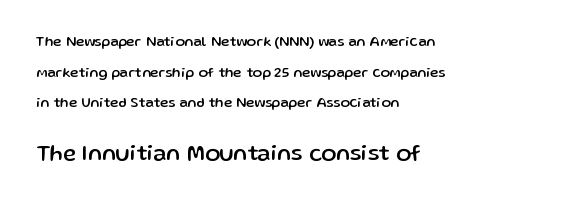
No word sits above an underline. Bigger letters appear in the bottom chunk; the top chunk is reduced. Teacher's note: observe the even left margin — that is flush-left alignment. The letterforms sit shoulder to shoulder at normal distance.
